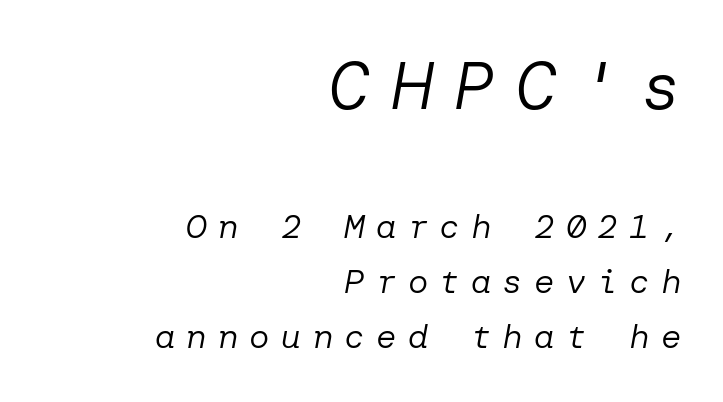
The letterforms sit at book weight or below. Whoever set this made the first block the dominant, larger element. Decoration check: the copy has no underline. Display-style spreading of the glyphs; the letterfit is very open. Reading down the block, your eye finds every line finishing at a fixed right position.
